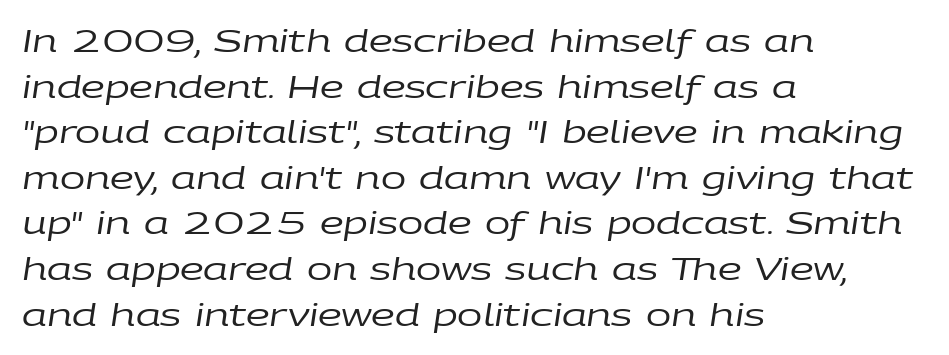
{"italic": "yes", "lean": "right", "slant_degrees": 9, "bold": "no", "weight": "regular", "width": "wide", "stroke_contrast": "low", "x_height": "large", "monospaced": "no", "underline": "no", "align": "left", "line_spacing": "normal", "line_spacing_ratio": 1.52, "letter_spacing": "normal", "letter_spacing_em": 0.0, "glyph_px": 30}
